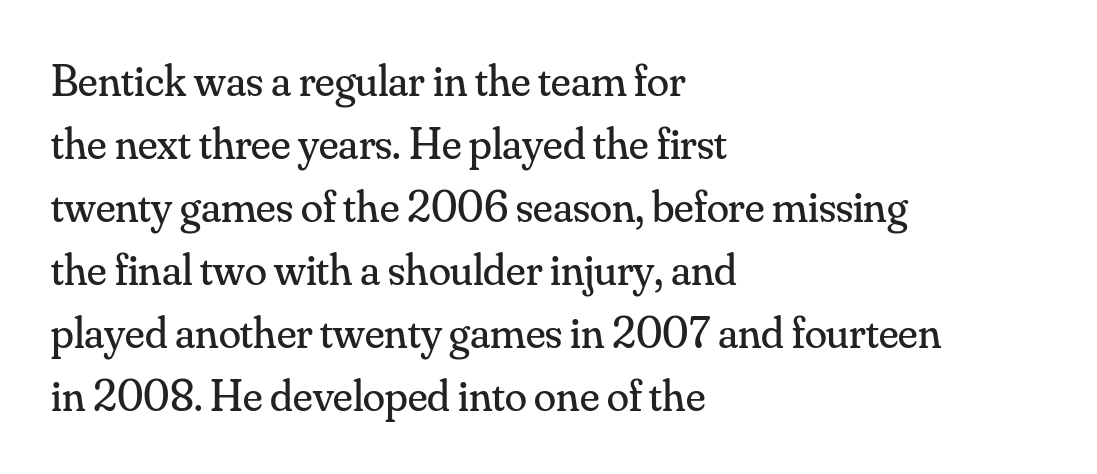
{"serif": "yes", "italic": "no", "bold": "no", "weight": "regular", "width": "normal", "stroke_contrast": "medium", "x_height": "small", "monospaced": "no", "underline": "no", "align": "left", "line_spacing": "normal", "line_spacing_ratio": 1.4, "letter_spacing": "normal", "letter_spacing_em": 0.0, "glyph_px": 45}
